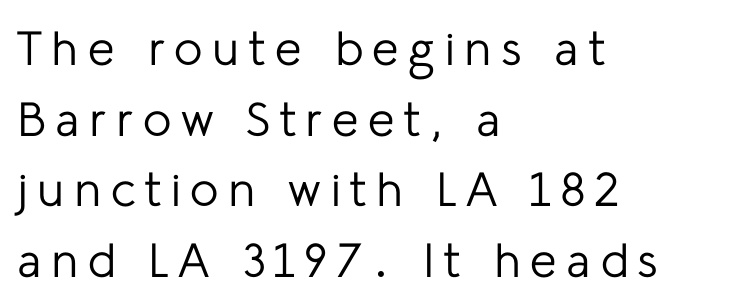
Note the varied advance widths — an 'i' is clearly narrower than an 'm'. Short and long lines alike share a common starting point at left. What's the leading like? Ordinary, nothing unusual. Letters rest on an invisible, unmarked baseline.
